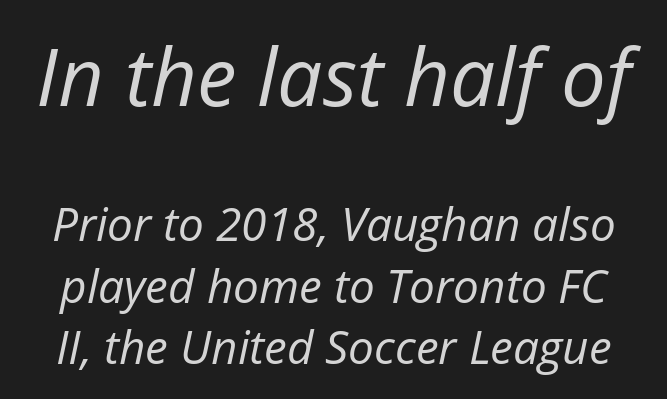
The image shows 80 px regular-weight type, italic (leaning right); set normal line spacing (1.34x), normal letter spacing, not underlined; the first (top) block is 1.74x larger; low stroke contrast and a medium x-height.
